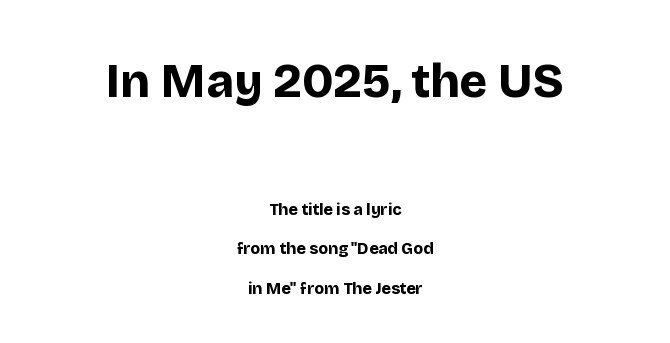
Q: Is the text bold? A: Yes.
Q: Is the text italic (slanted)? A: No, it is upright.
Q: Is the typeface a serif or a sans-serif typeface? A: Sans-serif.
Q: Is the text underlined? A: No.
Q: How is the paragraph aligned? A: Centered.
Q: Is the spacing between letters normal or unusually wide? A: Normal.
Q: Is the spacing between lines tight, normal or loose? A: Loose.
Q: Which block of text is set in a larger size, the first (top) or the second (bottom)? A: The first (top) one.
Q: Width (condensed, normal, or wide)? A: Normal.
Q: Stroke contrast? A: Low.
Q: x-height? A: Large.
Q: Monospaced? A: No.
